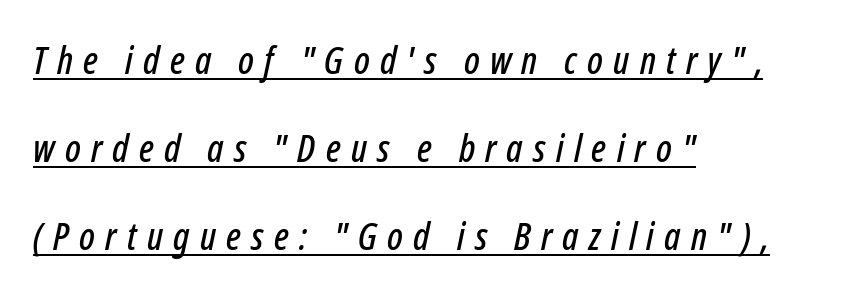
You could fit nearly another row in the gap between these rows. The ragged edge is on the right, which tells us the setting is flush left. Think of a printed novel: that variable character pitch is what you see here. The specimen includes a rule beneath the text block's lines. The gaps between neighbouring characters are conspicuously large.
